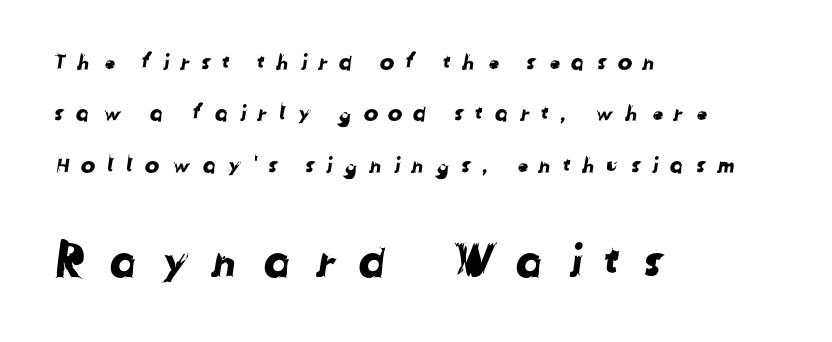
The image shows 45 px sans-serif type; set left-aligned, loose line spacing (2.33x), unusually wide letter spacing (+0.46 em), not underlined; the second (bottom) block is 2.05x larger; low stroke contrast and a medium x-height.
